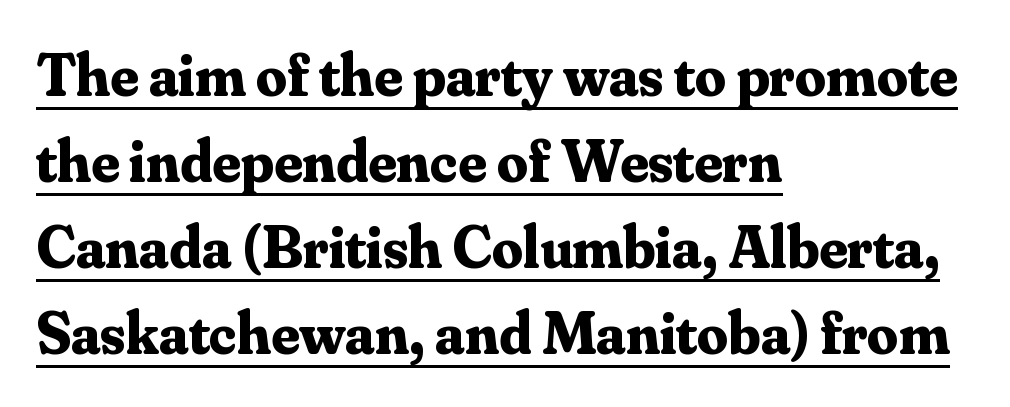
The image shows 61 px bold serif type, upright; set left-aligned, normal line spacing (1.41x), normal letter spacing, underlined; medium stroke contrast and a small x-height.
